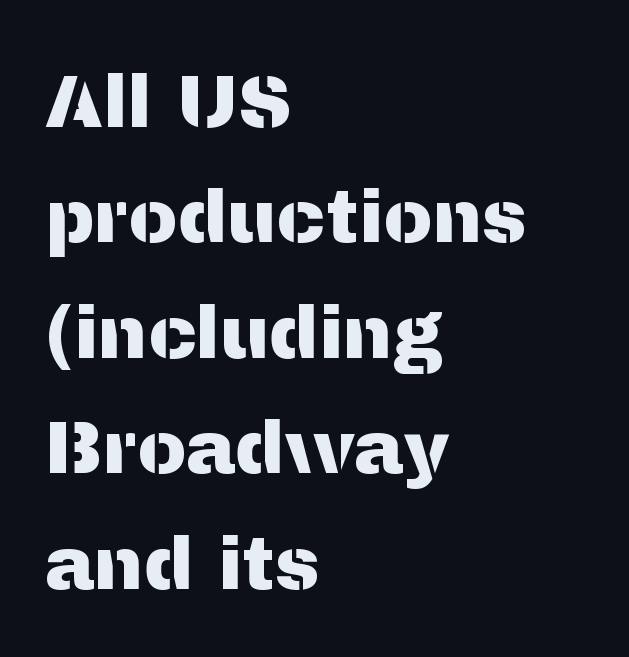
Left-aligned paragraph, ragged on the right. A roman cut, with each character standing at attention. Note: no serifs on the glyphs. A typesetter would call this proportional, since set widths differ per character. Each word holds together tightly as a unit, with standard inter-letter gaps.
